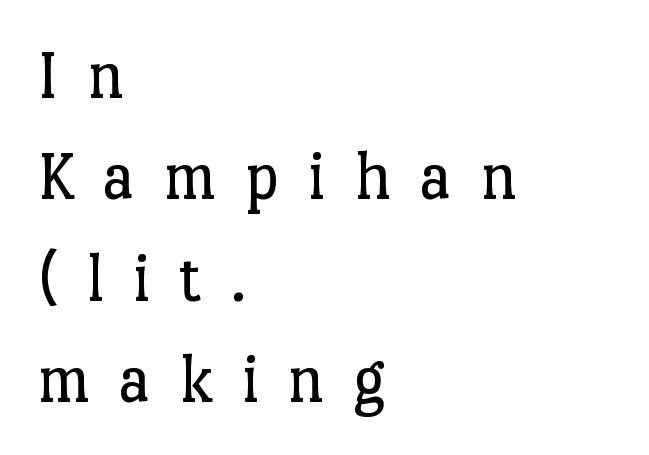
Characters follow at a spacing far wider than the type designer built in. A typesetter would call this proportional, since set widths differ per character. A classic flush-left, rag-right setting is used for this passage. The letters carry serifs — small finishing strokes at the ends of their stems. Designer's note — italics off, roman on. This sample keeps an unexceptional amount of space between lines.
